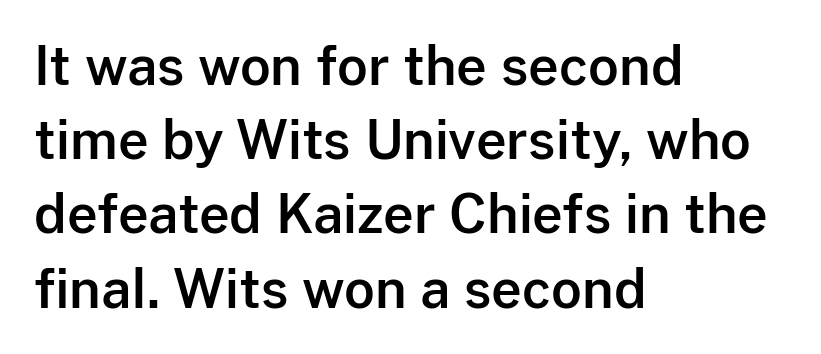
Q: Is the text italic (slanted)? A: No, it is upright.
Q: Is the typeface a serif or a sans-serif typeface? A: Sans-serif.
Q: Is the text underlined? A: No.
Q: How is the paragraph aligned? A: Left-aligned.
Q: Is the spacing between letters normal or unusually wide? A: Normal.
Q: Is the spacing between lines tight, normal or loose? A: Normal.
Q: Width (condensed, normal, or wide)? A: Normal.
Q: Stroke contrast? A: Low.
Q: x-height? A: Medium.
Q: Monospaced? A: No.
